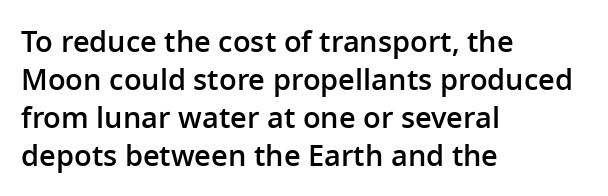
Q: Is the text bold? A: Semi-bold.
Q: Is the text italic (slanted)? A: No, it is upright.
Q: Is the typeface a serif or a sans-serif typeface? A: Sans-serif.
Q: Is the text underlined? A: No.
Q: How is the paragraph aligned? A: Left-aligned.
Q: Is the spacing between letters normal or unusually wide? A: Normal.
Q: Is the spacing between lines tight, normal or loose? A: Normal.
Q: Width (condensed, normal, or wide)? A: Normal.
Q: Stroke contrast? A: Low.
Q: x-height? A: Medium.
Q: Monospaced? A: No.
